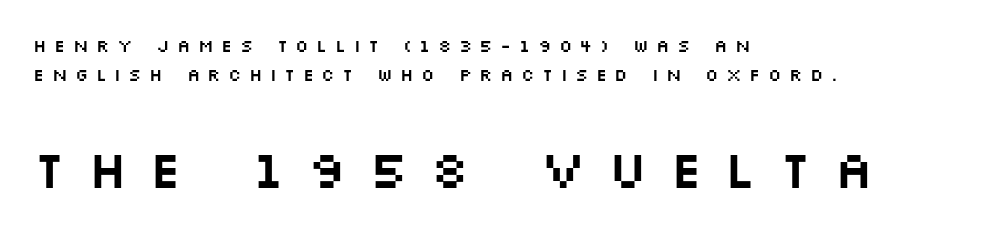
{"serif": "no", "italic": "no", "width": "wide", "stroke_contrast": "medium", "x_height": "large", "monospaced": "no", "underline": "no", "align": "left", "line_spacing": "normal", "line_spacing_ratio": 1.6, "letter_spacing": "wide", "letter_spacing_em": 0.41, "larger_block": "second", "size_ratio": 2.94, "glyph_px": 53}
